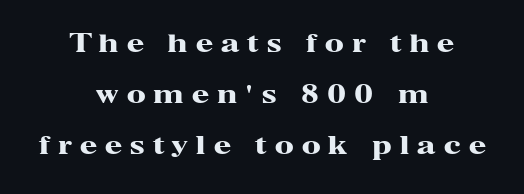
Q: Is the text bold? A: Yes.
Q: Is the text italic (slanted)? A: No, it is upright.
Q: Is the text underlined? A: No.
Q: How is the paragraph aligned? A: Centered.
Q: Is the spacing between letters normal or unusually wide? A: Unusually wide.
Q: Is the spacing between lines tight, normal or loose? A: Loose.
